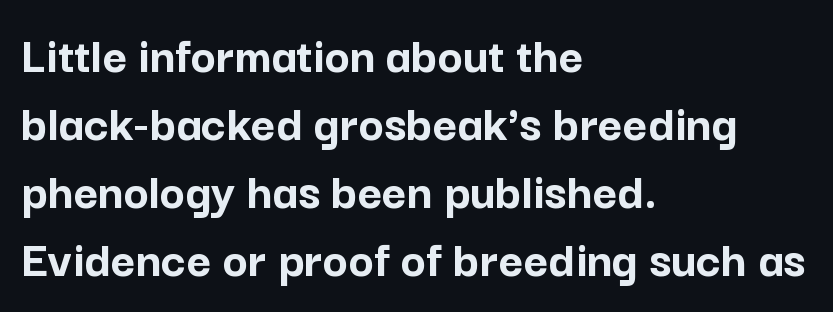
Q: Is the text bold? A: Yes.
Q: Is the text italic (slanted)? A: No, it is upright.
Q: Is the typeface a serif or a sans-serif typeface? A: Sans-serif.
Q: Is the text underlined? A: No.
Q: How is the paragraph aligned? A: Left-aligned.
Q: Is the spacing between letters normal or unusually wide? A: Normal.
Q: Is the spacing between lines tight, normal or loose? A: Normal.
Q: Width (condensed, normal, or wide)? A: Normal.
Q: Stroke contrast? A: Low.
Q: x-height? A: Medium.
Q: Monospaced? A: No.
